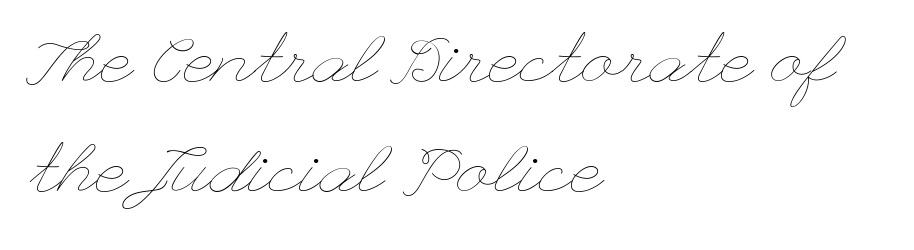
The image shows 69 px thin, wide type; set left-aligned, normal line spacing (1.6x), normal letter spacing, not underlined; low stroke contrast and a small x-height.
